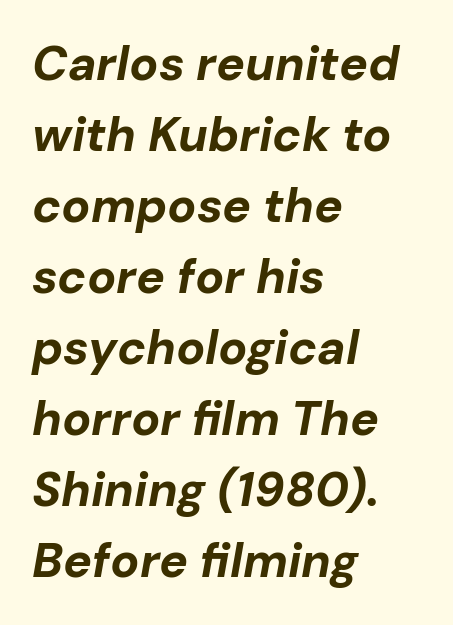
What's the leading like? Ordinary, nothing unusual. Slant detected: the letters are inclined. On the weight axis this lands at bold, roughly 700. Anything drawn beneath the words? Only blank space. These lines are rendered in a variable-pitch font.
